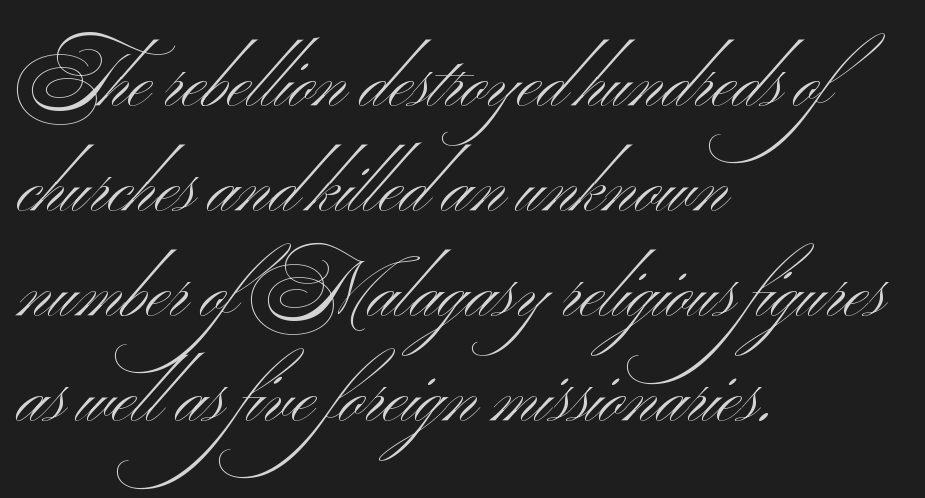
The image shows 75 px light, wide sans-serif type; set left-aligned, normal line spacing (1.4x), normal letter spacing, not underlined; medium stroke contrast and a small x-height.
